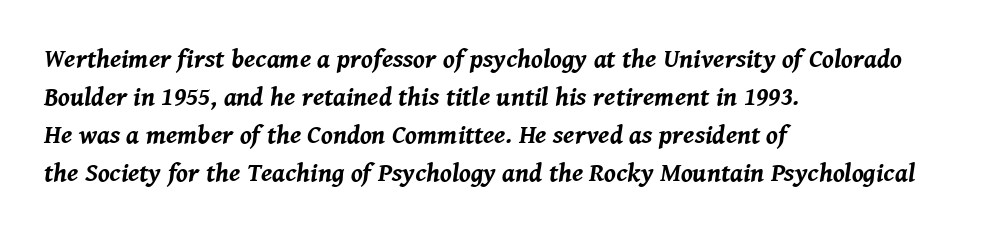
Q: Is the text bold? A: Yes.
Q: Is the text italic (slanted)? A: Yes, it leans right by about 8 degrees.
Q: Is the text underlined? A: No.
Q: How is the paragraph aligned? A: Left-aligned.
Q: Is the spacing between letters normal or unusually wide? A: Normal.
Q: Is the spacing between lines tight, normal or loose? A: Normal.
